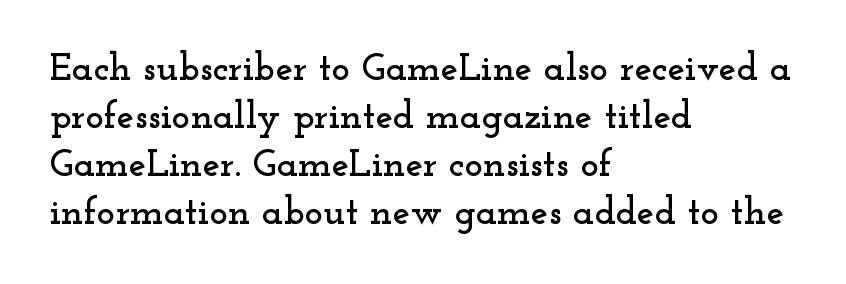
A clean baseline with only descenders dipping below it. Spacing between characters is what you'd get straight out of the box. The rendering uses natural spacing where letterforms have individual widths. Notice how the stems are strictly vertical — no italics here. These lines stack with their left ends in a neat column.
